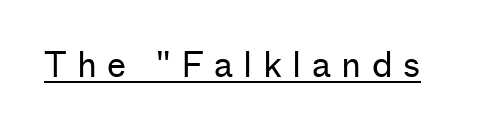
Q: Is the text bold? A: No.
Q: Is the text italic (slanted)? A: No, it is upright.
Q: Is the typeface a serif or a sans-serif typeface? A: Sans-serif.
Q: Is the text underlined? A: Yes.
Q: Is the spacing between letters normal or unusually wide? A: Unusually wide.
Q: Width (condensed, normal, or wide)? A: Normal.
Q: Stroke contrast? A: Low.
Q: x-height? A: Medium.
Q: Monospaced? A: No.
